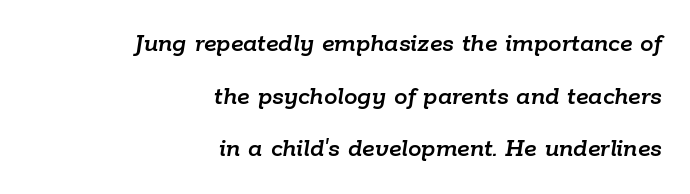
The image shows 27 px text type, italic (leaning right); set right-aligned, loose line spacing (1.95x), normal letter spacing, not underlined.
